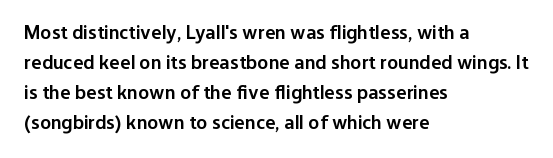
{"italic": "no", "bold": "semi", "underline": "no", "align": "left", "line_spacing": "normal", "line_spacing_ratio": 1.5, "letter_spacing": "normal", "letter_spacing_em": 0.0, "glyph_px": 20}
